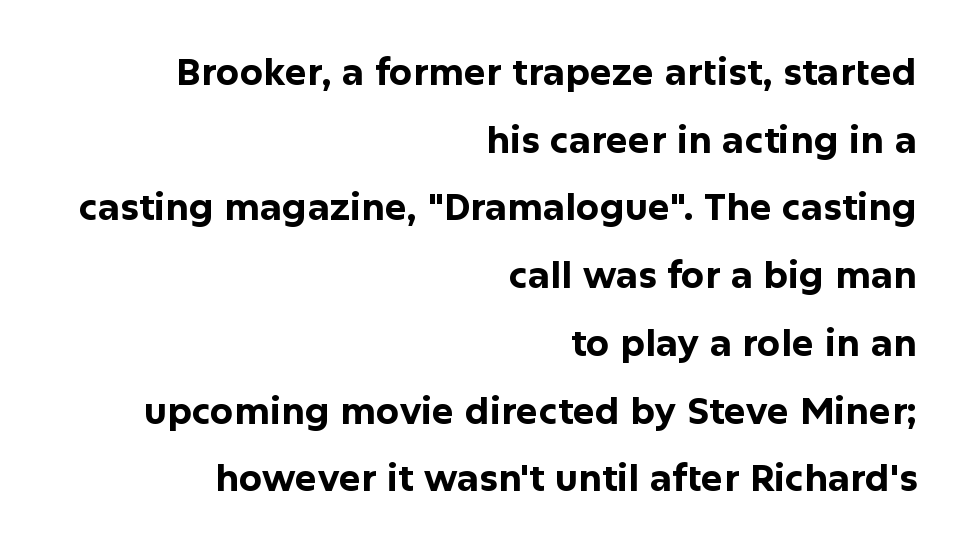
The image shows 37 px bold sans-serif type, upright; set right-aligned, line spacing 1.83x, normal letter spacing, not underlined; low stroke contrast and a medium x-height.
